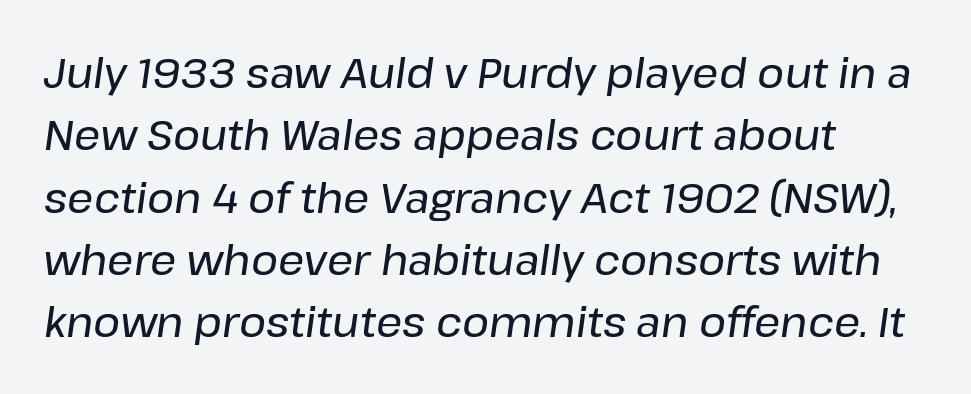
Honestly, the letter spacing is just normal — you wouldn't notice it. The rendering anchors every line to the left-hand side. The lines sit at an ordinary, default distance from one another. When letters slant like this, we call the style italic. No word sits above an underline.
